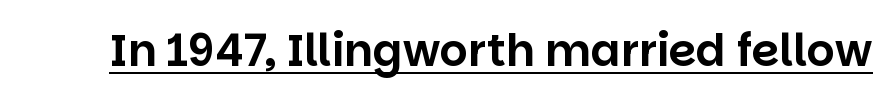
{"serif": "no", "italic": "no", "width": "normal", "stroke_contrast": "low", "x_height": "large", "monospaced": "no", "underline": "yes", "letter_spacing": "normal", "letter_spacing_em": 0.0, "glyph_px": 44}
